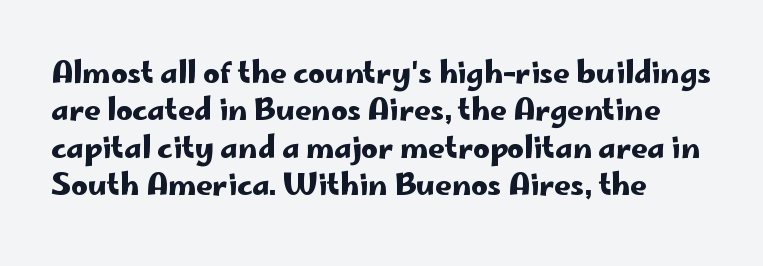
{"serif": "no", "italic": "no", "width": "wide", "stroke_contrast": "low", "x_height": "small", "monospaced": "no", "underline": "no", "line_spacing": "normal", "line_spacing_ratio": 1.29, "letter_spacing": "normal", "letter_spacing_em": 0.0, "glyph_px": 29}
